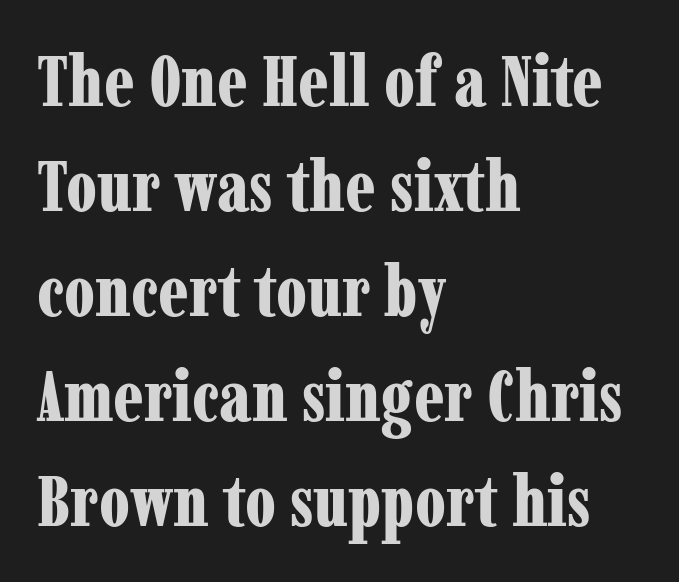
The image shows 72 px bold, condensed serif type, upright; set left-aligned, normal line spacing (1.46x), normal letter spacing, not underlined; low stroke contrast and a medium x-height.
